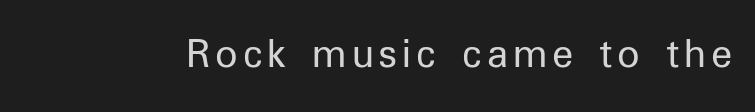
{"serif": "no", "italic": "no", "bold": "no", "weight": "regular", "width": "normal", "stroke_contrast": "low", "x_height": "medium", "monospaced": "no", "underline": "no", "glyph_px": 44}
